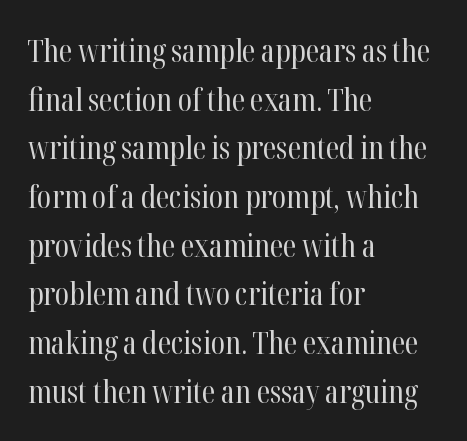
The image shows 31 px regular-weight, condensed serif type, upright; set left-aligned, normal line spacing (1.57x), normal letter spacing, not underlined; high stroke contrast and a medium x-height.
